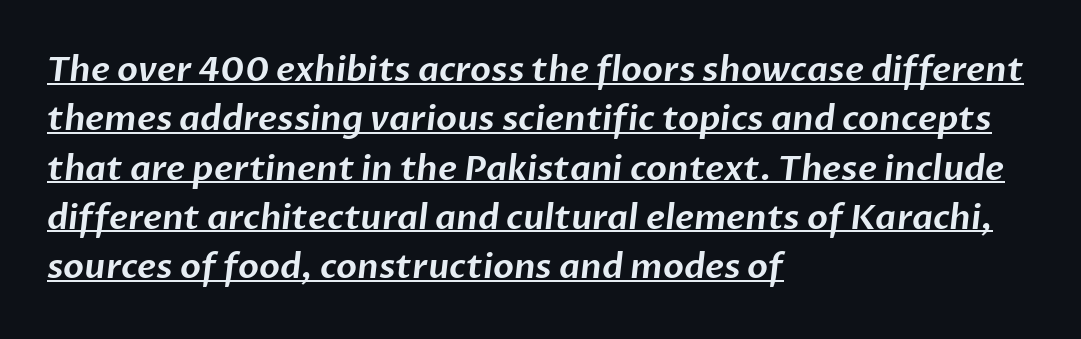
{"serif": "no", "width": "normal", "stroke_contrast": "low", "x_height": "medium", "monospaced": "no", "underline": "yes", "align": "left", "line_spacing": "normal", "line_spacing_ratio": 1.45, "letter_spacing": "normal", "letter_spacing_em": 0.0, "glyph_px": 34}
